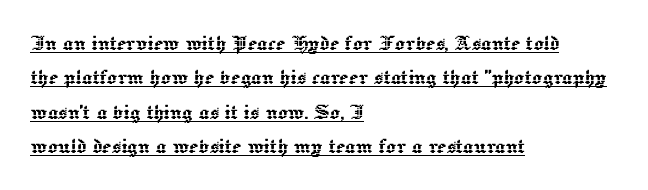
The image shows 25 px text type, upright; set left-aligned, normal line spacing (1.38x), normal letter spacing, underlined.
